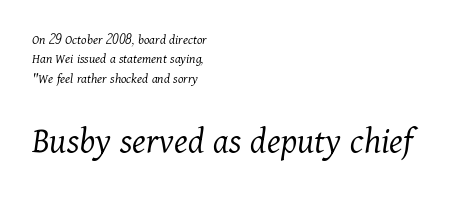
{"serif": "yes", "italic": "yes", "lean": "right", "slant_degrees": 11, "bold": "no", "weight": "light", "width": "normal", "stroke_contrast": "medium", "x_height": "medium", "monospaced": "no", "underline": "no", "align": "left", "line_spacing": "normal", "line_spacing_ratio": 1.38, "letter_spacing": "normal", "letter_spacing_em": 0.0, "larger_block": "second", "size_ratio": 2.71, "glyph_px": 38}
